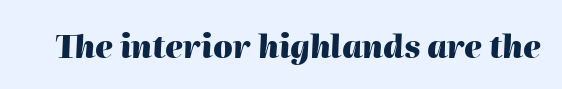
The horizontal fit of the characters is conventional and even. The letters advance in unequal steps, a hallmark of proportional type. Compared with ordinary roman type, these characters are visibly tilted. A full-strength bold gives these letters their thick strokes. Honestly, there is no underline to notice here at all.
